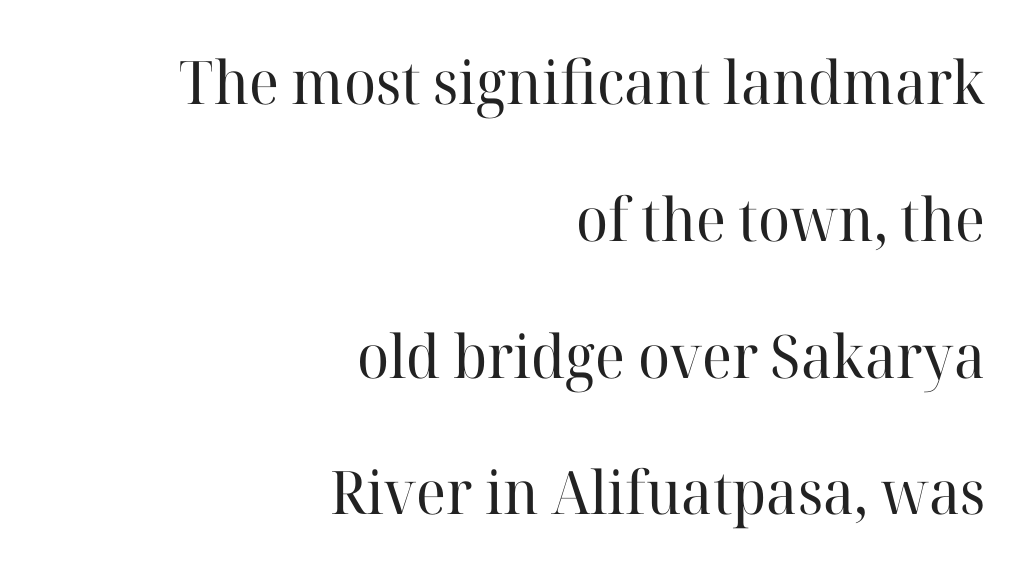
Look at the bottom of the vertical strokes: they flare into serifs here. These lines keep a tight, regular rhythm from letter to letter. A flush-right, rag-left setting is used for this passage. Descenders hang freely into open space. Varying glyph widths throughout — classic text-font behaviour. The axis of the letterforms is exactly vertical.
